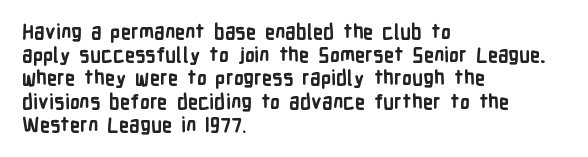
Glance below the letters and you will spot only blank space. Tracking here is standard; glyphs follow each other at the usual distance. These words are printed bold, with thick strokes throughout. The lettering stays uniformly vertical, giving the passage a roman look.
